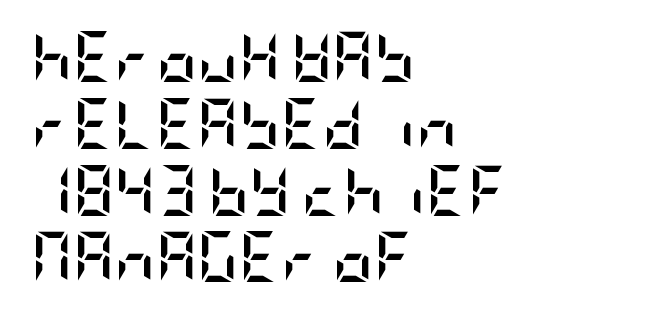
Q: Is the text bold? A: Yes.
Q: Is the text italic (slanted)? A: No, it is upright.
Q: Is the typeface a serif or a sans-serif typeface? A: Sans-serif.
Q: Is the text underlined? A: No.
Q: How is the paragraph aligned? A: Left-aligned.
Q: Is the spacing between letters normal or unusually wide? A: Normal.
Q: Is the spacing between lines tight, normal or loose? A: Normal.
Q: Width (condensed, normal, or wide)? A: Condensed.
Q: Stroke contrast? A: Low.
Q: x-height? A: Large.
